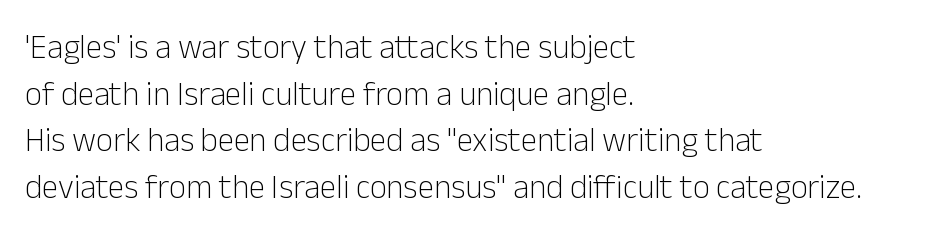
{"serif": "no", "italic": "no", "bold": "no", "weight": "light", "width": "normal", "stroke_contrast": "low", "x_height": "medium", "monospaced": "no", "underline": "no", "align": "left", "line_spacing": "normal", "line_spacing_ratio": 1.41, "letter_spacing": "normal", "letter_spacing_em": 0.0, "glyph_px": 33}
